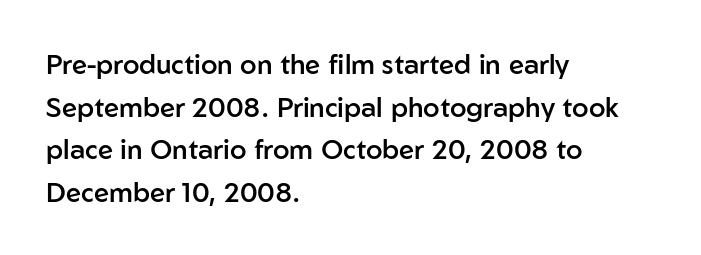
{"italic": "no", "bold": "semi", "underline": "no", "align": "left", "line_spacing": "normal", "line_spacing_ratio": 1.58, "letter_spacing": "normal", "letter_spacing_em": 0.0, "glyph_px": 27}
